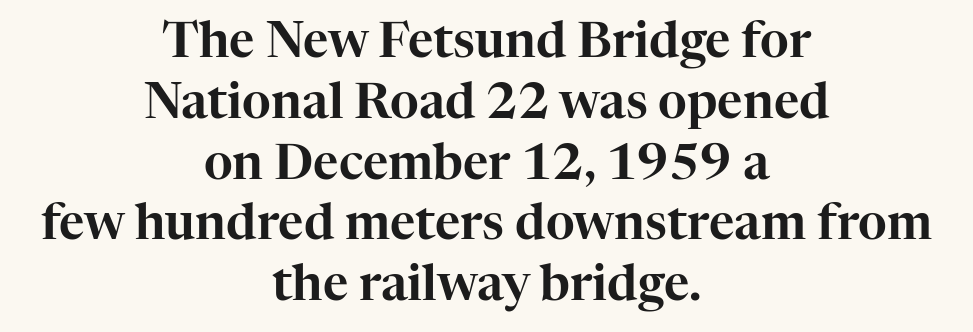
Descender tails drop into unmarked territory. Stroke terminals: seriffed. Upright lettering throughout. A typesetter would call this proportional, since set widths differ per character.
